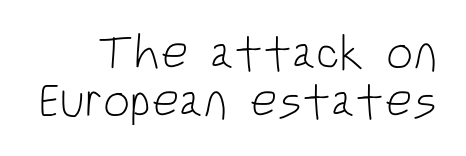
Character widths vary here, with narrow letters taking less room than wide ones. Weight: in the light-to-regular range. No italicization has been applied; the sample stays upright. In terms of letterform style, serifs are entirely absent.
